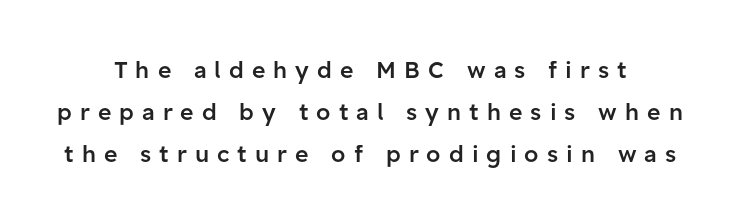
Q: Is the text bold? A: Semi-bold.
Q: Is the text italic (slanted)? A: No, it is upright.
Q: Is the text underlined? A: No.
Q: Is the spacing between letters normal or unusually wide? A: Unusually wide.
